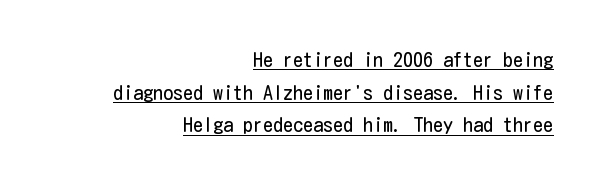
Notice how descenders clear the ascenders below comfortably — that's standard leading. Is the type heavy? It reads as light-to-regular instead. Every row of glyphs terminates at an identical x-position on the right. Every stem runs plumb, perpendicular to the baseline. A typesetter would call this zero additional tracking.
